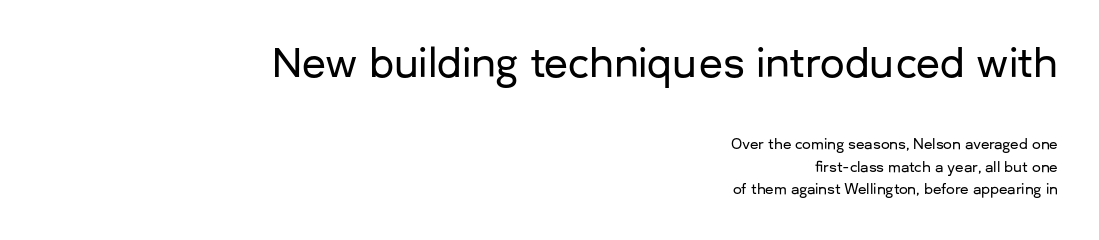
Q: Is the text italic (slanted)? A: No, it is upright.
Q: Is the typeface a serif or a sans-serif typeface? A: Sans-serif.
Q: Is the text underlined? A: No.
Q: How is the paragraph aligned? A: Right-aligned.
Q: Is the spacing between letters normal or unusually wide? A: Normal.
Q: Is the spacing between lines tight, normal or loose? A: Normal.
Q: Which block of text is set in a larger size, the first (top) or the second (bottom)? A: The first (top) one.
Q: Width (condensed, normal, or wide)? A: Normal.
Q: Stroke contrast? A: Low.
Q: x-height? A: Medium.
Q: Monospaced? A: No.
